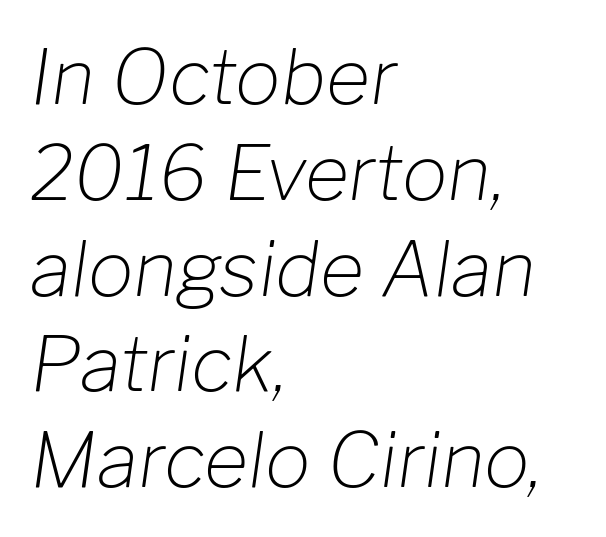
Q: Is the text bold? A: No.
Q: Is the text italic (slanted)? A: Yes, it leans right by about 8 degrees.
Q: Is the text underlined? A: No.
Q: How is the paragraph aligned? A: Left-aligned.
Q: Is the spacing between letters normal or unusually wide? A: Normal.
Q: Is the spacing between lines tight, normal or loose? A: Normal.
Q: Width (condensed, normal, or wide)? A: Normal.
Q: Stroke contrast? A: Low.
Q: x-height? A: Medium.
Q: Monospaced? A: No.
